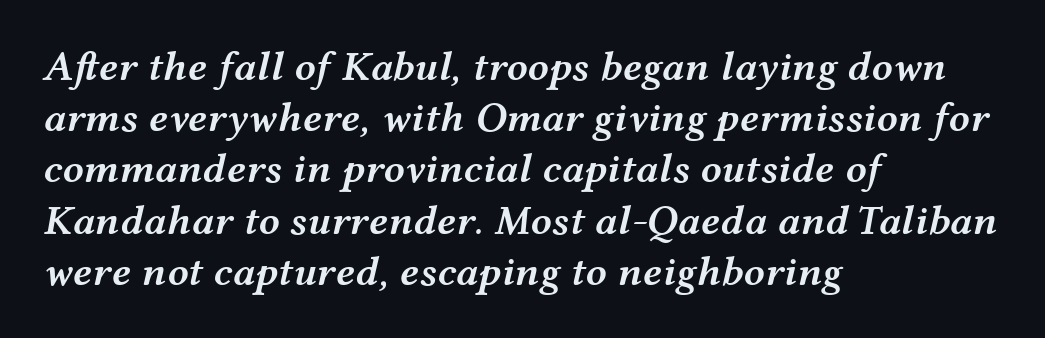
{"italic": "yes", "lean": "right", "slant_degrees": 12, "bold": "semi", "weight": "semibold", "width": "wide", "stroke_contrast": "medium", "x_height": "medium", "monospaced": "no", "underline": "no", "align": "left", "line_spacing_ratio": 1.22, "letter_spacing": "normal", "letter_spacing_em": 0.0, "glyph_px": 42}
